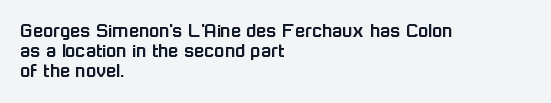
Q: Is the text italic (slanted)? A: No, it is upright.
Q: Is the text underlined? A: No.
Q: How is the paragraph aligned? A: Left-aligned.
Q: Is the spacing between letters normal or unusually wide? A: Normal.
Q: Is the spacing between lines tight, normal or loose? A: Tight.
